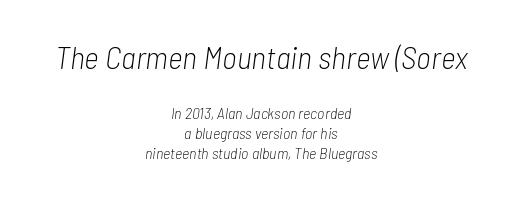
{"italic": "yes", "lean": "right", "slant_degrees": 7, "bold": "no", "weight": "light", "width": "condensed", "stroke_contrast": "low", "x_height": "medium", "monospaced": "no", "underline": "no", "align": "center", "line_spacing": "normal", "line_spacing_ratio": 1.26, "letter_spacing": "normal", "letter_spacing_em": 0.0, "larger_block": "first", "size_ratio": 2.0, "glyph_px": 32}
